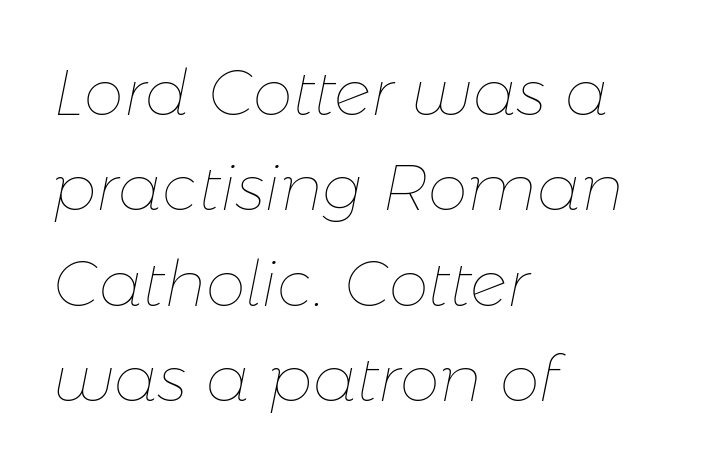
Q: Is the text bold? A: No.
Q: Is the text italic (slanted)? A: Yes, it leans right by about 11 degrees.
Q: Is the text underlined? A: No.
Q: How is the paragraph aligned? A: Left-aligned.
Q: Is the spacing between letters normal or unusually wide? A: Normal.
Q: Is the spacing between lines tight, normal or loose? A: Normal.
Q: Width (condensed, normal, or wide)? A: Normal.
Q: Stroke contrast? A: Low.
Q: x-height? A: Medium.
Q: Monospaced? A: No.
